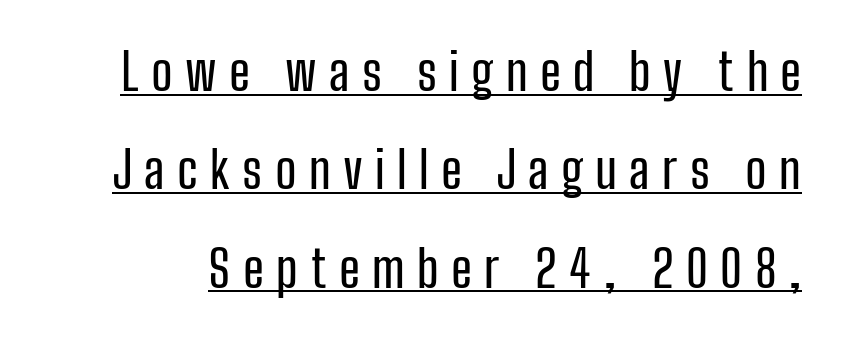
Q: Is the text italic (slanted)? A: No, it is upright.
Q: Is the typeface a serif or a sans-serif typeface? A: Sans-serif.
Q: Is the text underlined? A: Yes.
Q: Is the spacing between letters normal or unusually wide? A: Unusually wide.
Q: Is the spacing between lines tight, normal or loose? A: Loose.
Q: Width (condensed, normal, or wide)? A: Condensed.
Q: Stroke contrast? A: Low.
Q: x-height? A: Medium.
Q: Monospaced? A: No.
